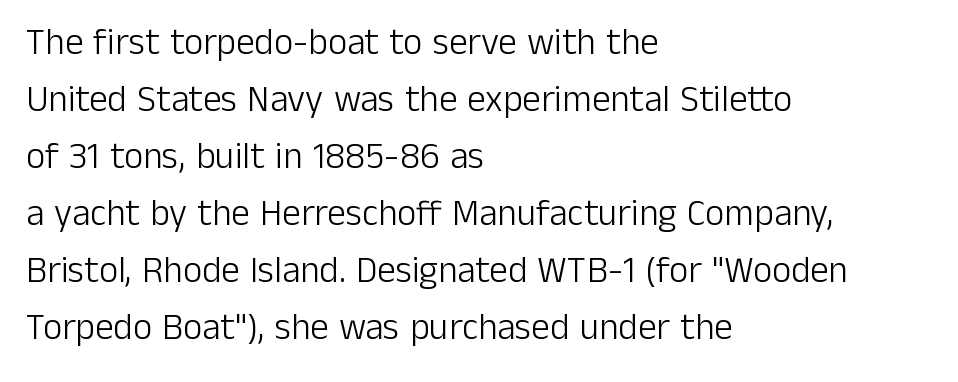
Q: Is the text bold? A: No.
Q: Is the text italic (slanted)? A: No, it is upright.
Q: Is the typeface a serif or a sans-serif typeface? A: Sans-serif.
Q: Is the text underlined? A: No.
Q: How is the paragraph aligned? A: Left-aligned.
Q: Is the spacing between letters normal or unusually wide? A: Normal.
Q: Is the spacing between lines tight, normal or loose? A: Normal.
Q: Width (condensed, normal, or wide)? A: Normal.
Q: Stroke contrast? A: Low.
Q: x-height? A: Medium.
Q: Monospaced? A: No.
